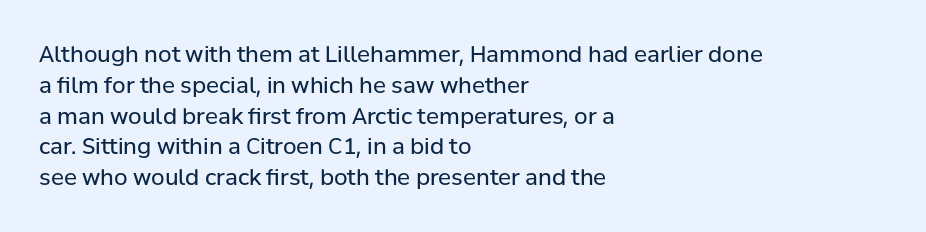
{"italic": "no", "bold": "no", "underline": "no", "align": "left", "line_spacing": "normal", "line_spacing_ratio": 1.4, "letter_spacing": "normal", "letter_spacing_em": 0.0, "glyph_px": 22}
